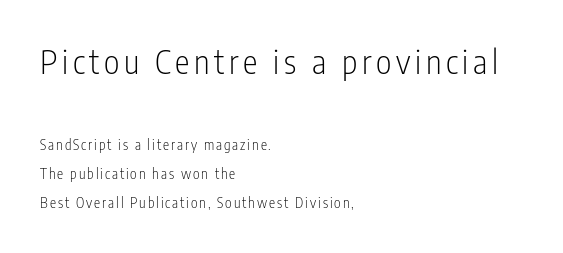
Q: Is the text bold? A: No.
Q: Is the text italic (slanted)? A: No, it is upright.
Q: Is the typeface a serif or a sans-serif typeface? A: Sans-serif.
Q: Is the text underlined? A: No.
Q: How is the paragraph aligned? A: Left-aligned.
Q: Is the spacing between lines tight, normal or loose? A: Loose.
Q: Which block of text is set in a larger size, the first (top) or the second (bottom)? A: The first (top) one.
Q: Width (condensed, normal, or wide)? A: Condensed.
Q: Stroke contrast? A: Low.
Q: x-height? A: Medium.
Q: Monospaced? A: No.
